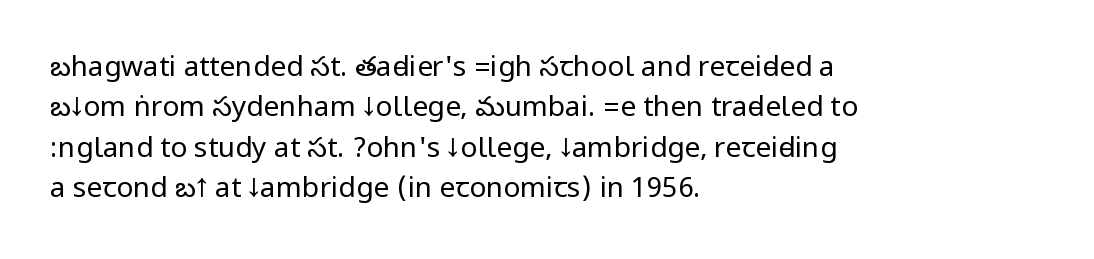
Q: Is the text bold? A: No.
Q: Is the text italic (slanted)? A: No, it is upright.
Q: Is the typeface a serif or a sans-serif typeface? A: Sans-serif.
Q: Is the text underlined? A: No.
Q: How is the paragraph aligned? A: Left-aligned.
Q: Is the spacing between letters normal or unusually wide? A: Normal.
Q: Is the spacing between lines tight, normal or loose? A: Normal.
Q: Width (condensed, normal, or wide)? A: Condensed.
Q: Stroke contrast? A: Low.
